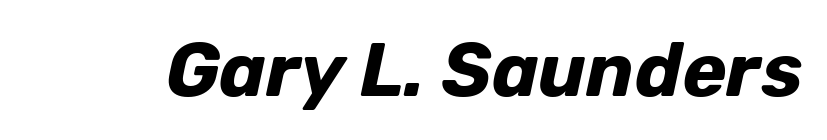
The image shows 75 px bold type, italic (leaning right); set normal letter spacing, not underlined; low stroke contrast and a medium x-height.
